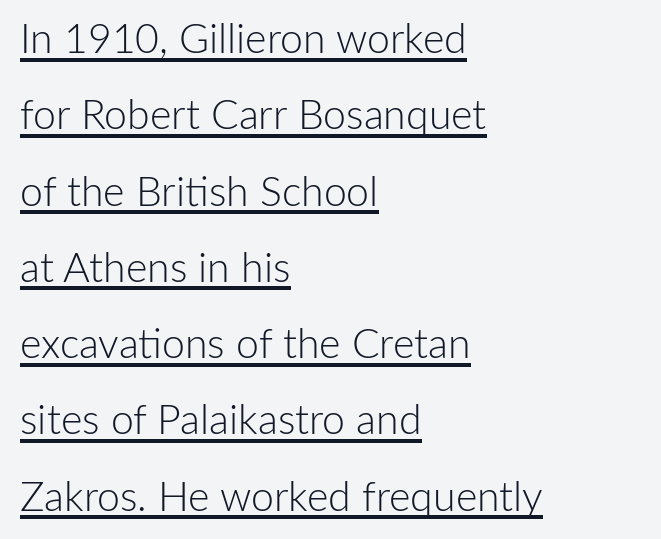
Q: Is the text bold? A: No.
Q: Is the text italic (slanted)? A: No, it is upright.
Q: Is the typeface a serif or a sans-serif typeface? A: Sans-serif.
Q: Is the text underlined? A: Yes.
Q: How is the paragraph aligned? A: Left-aligned.
Q: Is the spacing between letters normal or unusually wide? A: Normal.
Q: Width (condensed, normal, or wide)? A: Normal.
Q: Stroke contrast? A: Low.
Q: x-height? A: Medium.
Q: Monospaced? A: No.
